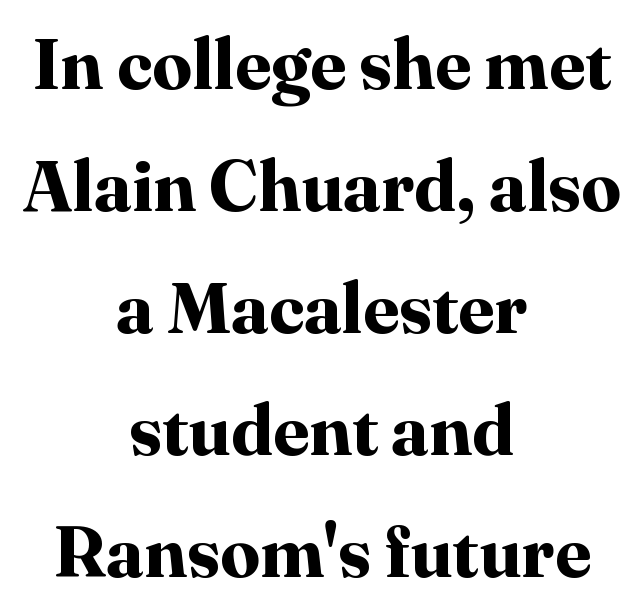
{"serif": "yes", "italic": "no", "bold": "yes", "weight": "bold", "width": "normal", "stroke_contrast": "high", "x_height": "medium", "monospaced": "no", "underline": "no", "align": "center", "line_spacing_ratio": 1.72, "letter_spacing": "normal", "letter_spacing_em": 0.0, "glyph_px": 71}
